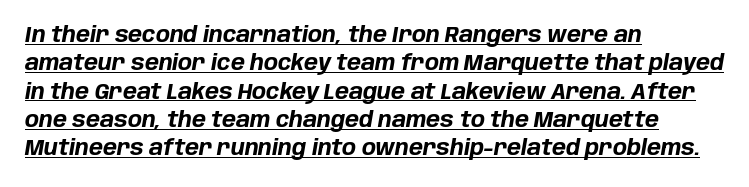
Q: Is the text bold? A: Yes.
Q: Is the text italic (slanted)? A: Yes, it leans right by about 10 degrees.
Q: Is the text underlined? A: Yes.
Q: How is the paragraph aligned? A: Left-aligned.
Q: Is the spacing between letters normal or unusually wide? A: Normal.
Q: Is the spacing between lines tight, normal or loose? A: Normal.
